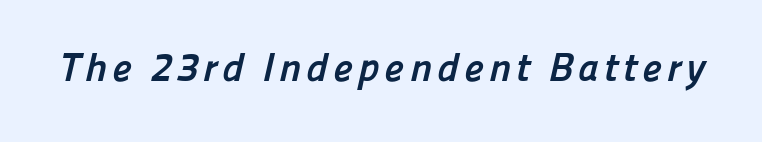
Strong, thick strokes mark this as bold type. This rendering employs a face without finishing strokes, i.e., a sans-serif. Character widths vary here, with narrow letters taking less room than wide ones. Nobody drew a line under any word here.
